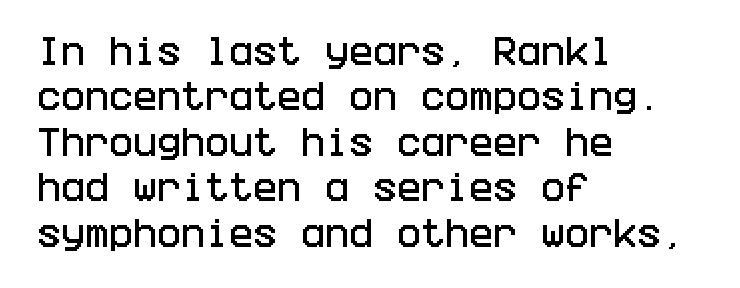
Vertically, the passage feels balanced, rows spaced as you'd expect. Are there feet on the stems? There aren't — it's a sans. Between one letter and the next there's only the usual sliver of space. The specimen reads as upright at a glance.
